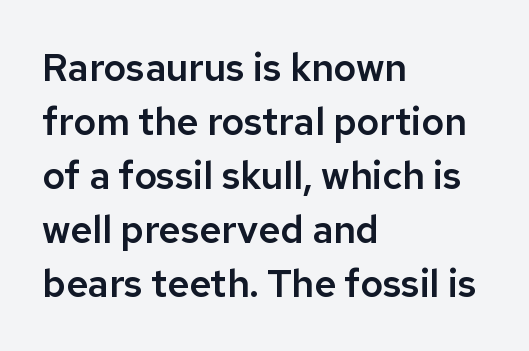
Compared with a centered layout, this one pins lines to the left instead. The passage shown is typed in a proportional face where columns would drift. Regular leading. Just letters on the line, the space beneath them empty. The axis of the letterforms is exactly vertical. This sample uses plain, unmodified letter spacing.
